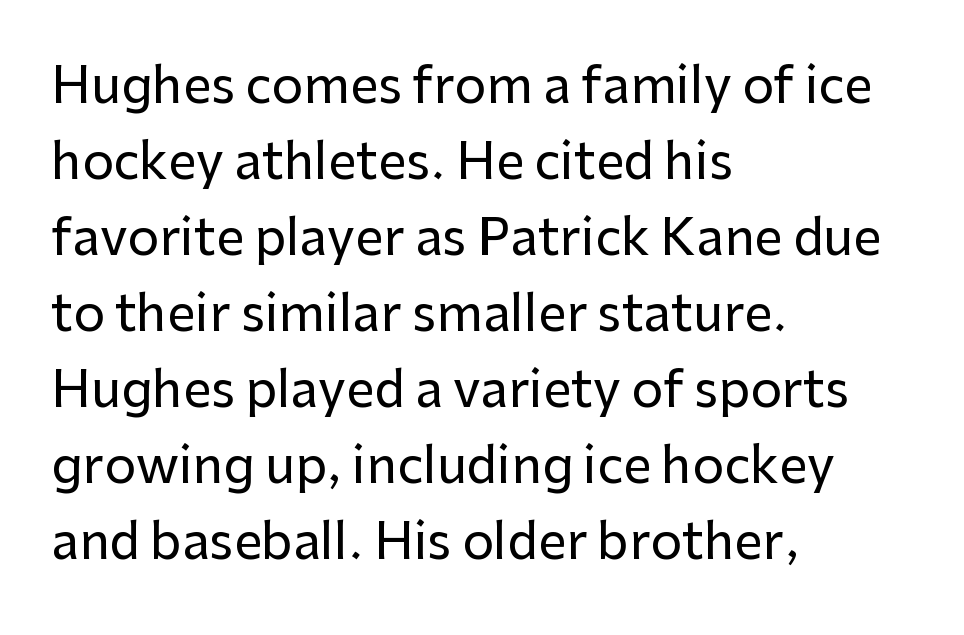
{"serif": "no", "italic": "no", "width": "normal", "stroke_contrast": "low", "x_height": "medium", "monospaced": "no", "underline": "no", "align": "left", "line_spacing": "normal", "line_spacing_ratio": 1.52, "letter_spacing": "normal", "letter_spacing_em": 0.0, "glyph_px": 50}
